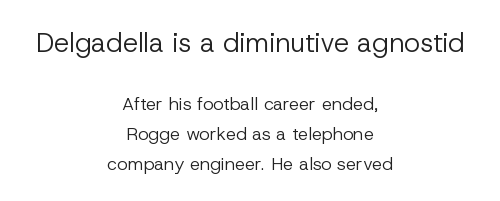
The image shows 27 px text type, upright; set centered, normal line spacing (1.68x), normal letter spacing, not underlined; the first (top) block is 1.5x larger.
